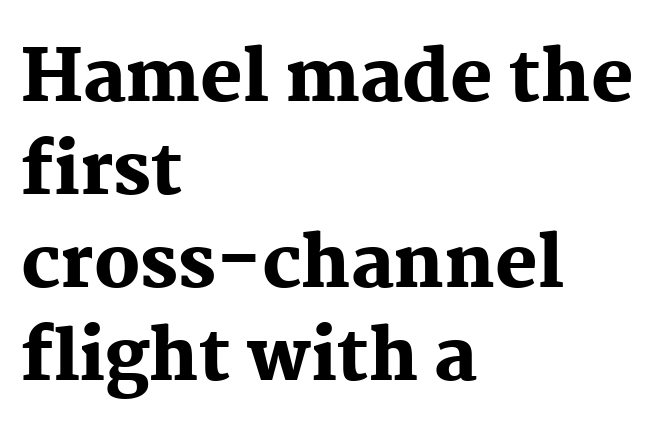
The face used here is proportionally spaced, like ordinary book or web type. A roman cut, with each character standing at attention. A student would call this left alignment; a typographer would say flush left, rag right. The specimen omits any rule beneath the text block's lines.
